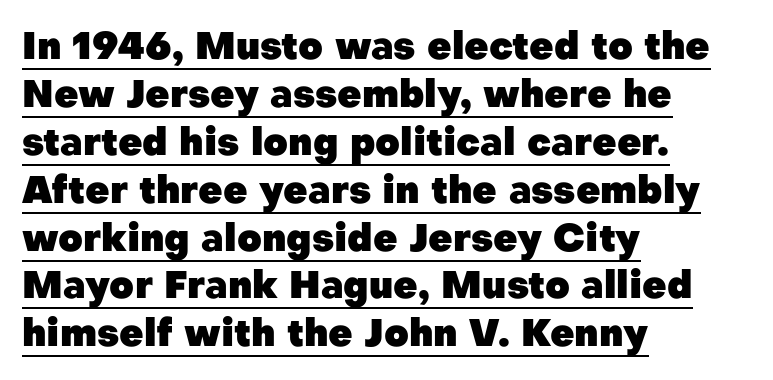
Q: Is the text bold? A: Yes.
Q: Is the text italic (slanted)? A: No, it is upright.
Q: Is the typeface a serif or a sans-serif typeface? A: Sans-serif.
Q: Is the text underlined? A: Yes.
Q: How is the paragraph aligned? A: Left-aligned.
Q: Is the spacing between letters normal or unusually wide? A: Normal.
Q: Is the spacing between lines tight, normal or loose? A: Normal.
Q: Width (condensed, normal, or wide)? A: Normal.
Q: Stroke contrast? A: Low.
Q: x-height? A: Medium.
Q: Monospaced? A: No.
